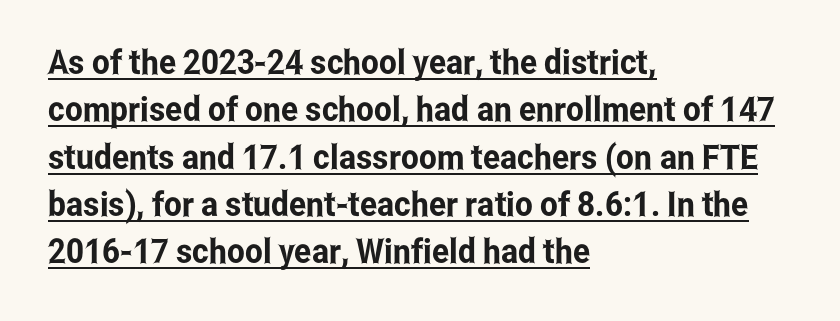
{"serif": "no", "italic": "no", "width": "condensed", "stroke_contrast": "low", "x_height": "medium", "monospaced": "no", "underline": "yes", "align": "left", "line_spacing": "normal", "line_spacing_ratio": 1.39, "letter_spacing": "normal", "letter_spacing_em": 0.0, "glyph_px": 34}
